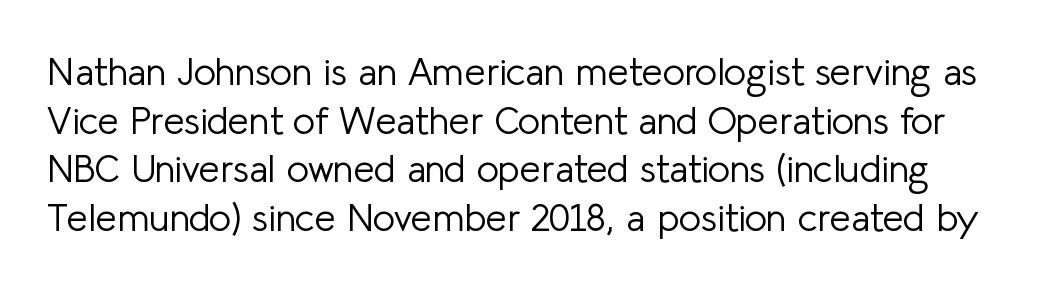
Words appear dense and cohesive because spacing is normal. Stem width sits at or under what a default text font uses. Check where the strokes stop: nothing finishes them off — pure sans. Baseline-to-baseline distance is the conventional proportion of letter height.
